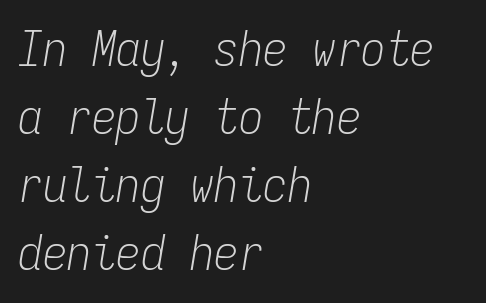
Counters stay open thanks to moderate or lighter strokes. The zone under the glyphs is completely vacant. Is the type slanted? Yes — the strokes lean at a clear angle. Visually the block forms a straight wall on the left and a jagged coastline on the right.
